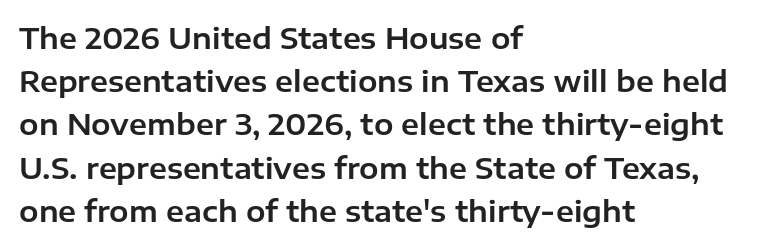
Q: Is the text italic (slanted)? A: No, it is upright.
Q: Is the typeface a serif or a sans-serif typeface? A: Sans-serif.
Q: Is the text underlined? A: No.
Q: How is the paragraph aligned? A: Left-aligned.
Q: Is the spacing between letters normal or unusually wide? A: Normal.
Q: Is the spacing between lines tight, normal or loose? A: Normal.
Q: Width (condensed, normal, or wide)? A: Normal.
Q: Stroke contrast? A: Low.
Q: x-height? A: Medium.
Q: Monospaced? A: No.
